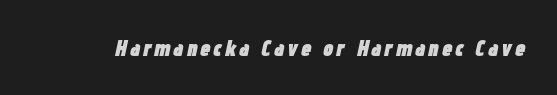
The image shows 23 px bold type, italic (leaning right); set not underlined.
